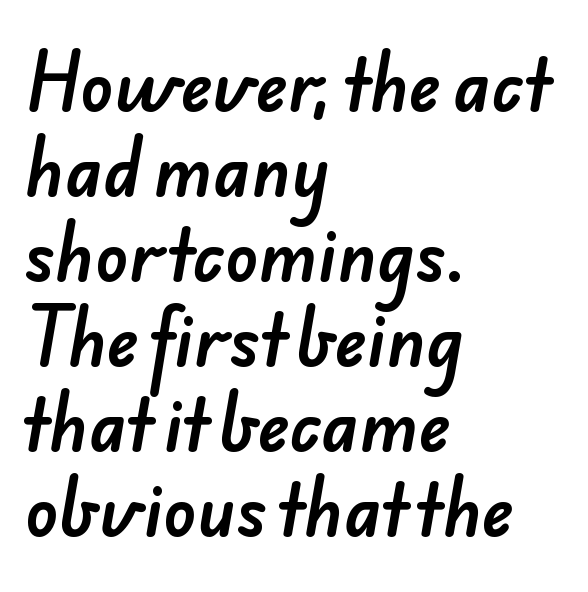
The image shows 68 px sans-serif type; set left-aligned, normal line spacing (1.25x), normal letter spacing, not underlined; low stroke contrast and a small x-height.
